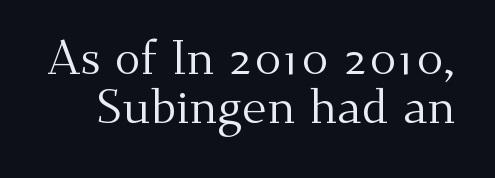
{"serif": "yes", "italic": "no", "bold": "no", "weight": "regular", "width": "normal", "stroke_contrast": "medium", "x_height": "small", "monospaced": "no", "underline": "no", "line_spacing": "tight", "line_spacing_ratio": 1.02, "letter_spacing": "normal", "letter_spacing_em": 0.0, "glyph_px": 48}
